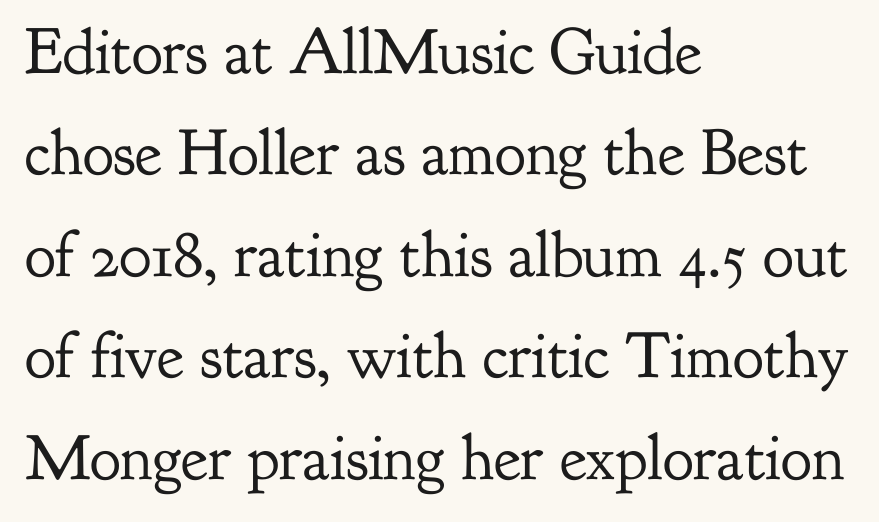
{"serif": "yes", "italic": "no", "bold": "no", "weight": "regular", "width": "normal", "stroke_contrast": "low", "x_height": "small", "monospaced": "no", "underline": "no", "align": "left", "line_spacing": "normal", "line_spacing_ratio": 1.56, "letter_spacing": "normal", "letter_spacing_em": 0.0, "glyph_px": 65}
